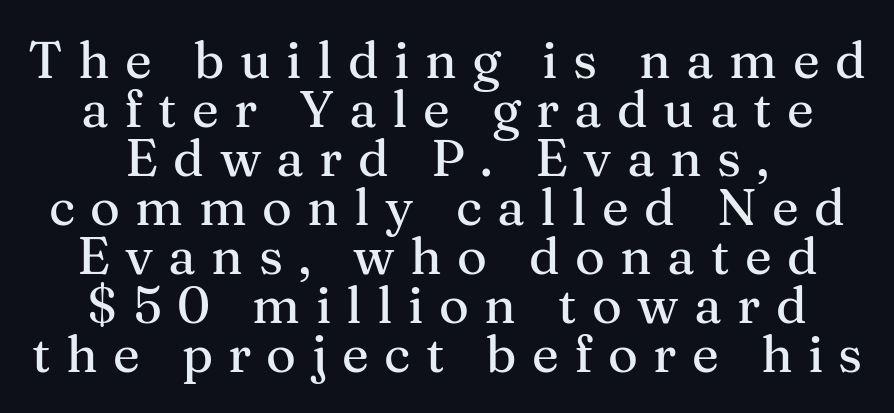
The image shows 51 px serif type, upright; set tight line spacing (0.96x), unusually wide letter spacing (+0.3 em), not underlined; medium stroke contrast and a medium x-height.
